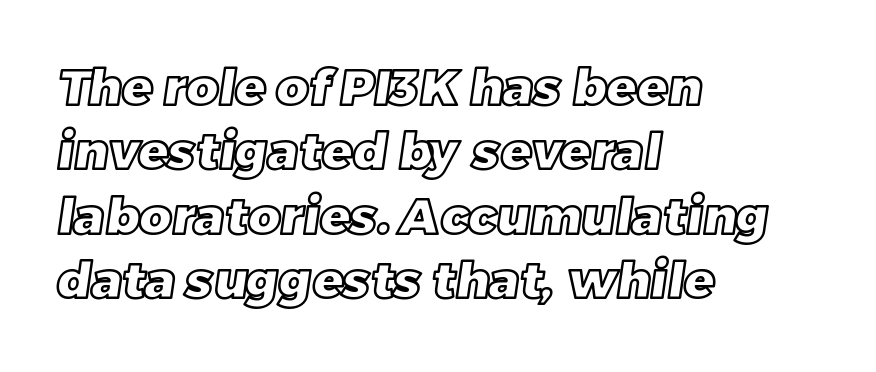
Is there much room between lines? A standard amount, neither cramped nor airy. Casual observation: everything's shoved over to the left. Look at the tracking — it's just the regular setting, nothing added. The words here are not underlined. Here the designer chose a conventional face with non-uniform glyph widths.
